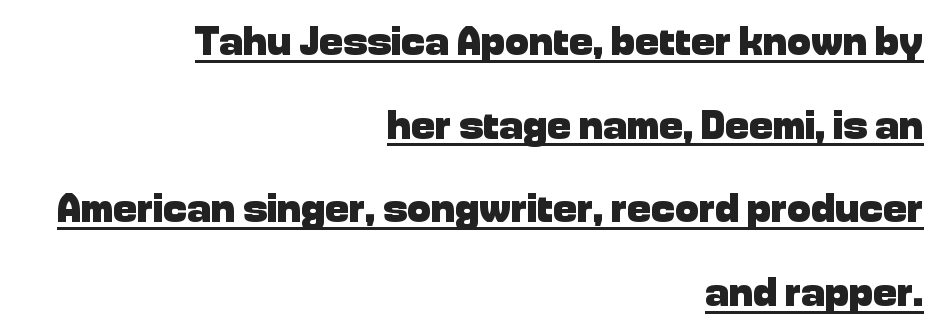
Widely set lines give the paragraph a tall, airy silhouette. The lettering is marked with a stroke running underneath it. This sample uses an upright cut, with every glyph sitting square on the baseline. Every row of glyphs terminates at an identical x-position on the right.
